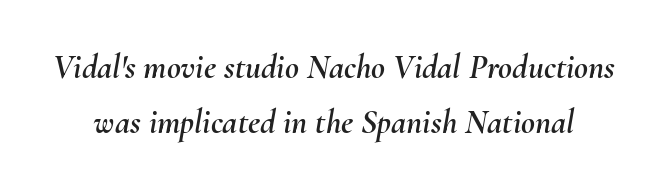
Q: Is the text italic (slanted)? A: Yes, it leans right by about 10 degrees.
Q: Is the text underlined? A: No.
Q: Is the spacing between letters normal or unusually wide? A: Normal.
Q: Is the spacing between lines tight, normal or loose? A: Normal.
Q: Width (condensed, normal, or wide)? A: Normal.
Q: Stroke contrast? A: Medium.
Q: x-height? A: Small.
Q: Monospaced? A: No.
